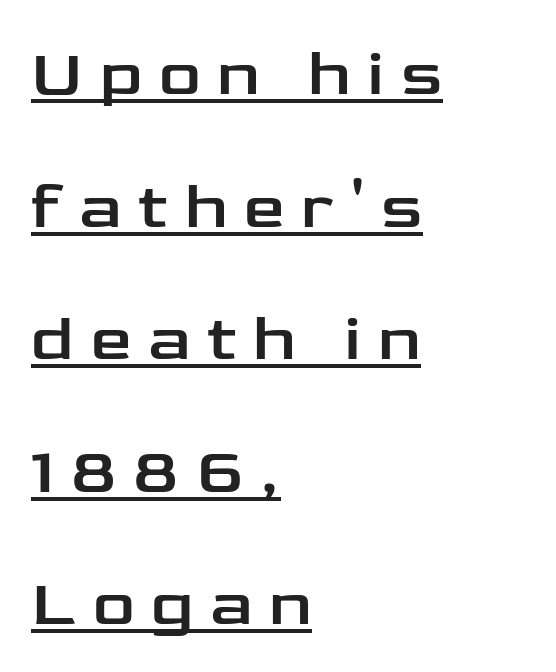
The image shows 65 px wide sans-serif type, upright; set left-aligned, loose line spacing (2.04x), unusually wide letter spacing (+0.26 em), underlined; low stroke contrast and a medium x-height.
